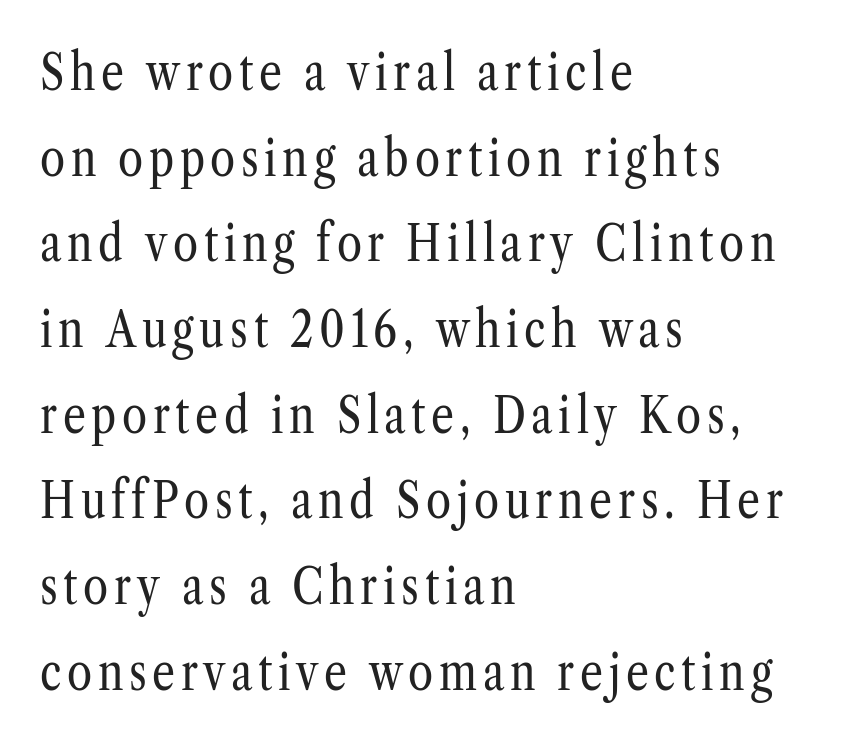
The face used here is seriffed, in the tradition of book romans. Each letter keeps its own natural width here, so spacing adapts to shape. Is there much room between lines? A standard amount, neither cramped nor airy. The words here are not underlined. Vertical strokes here are truly vertical.
